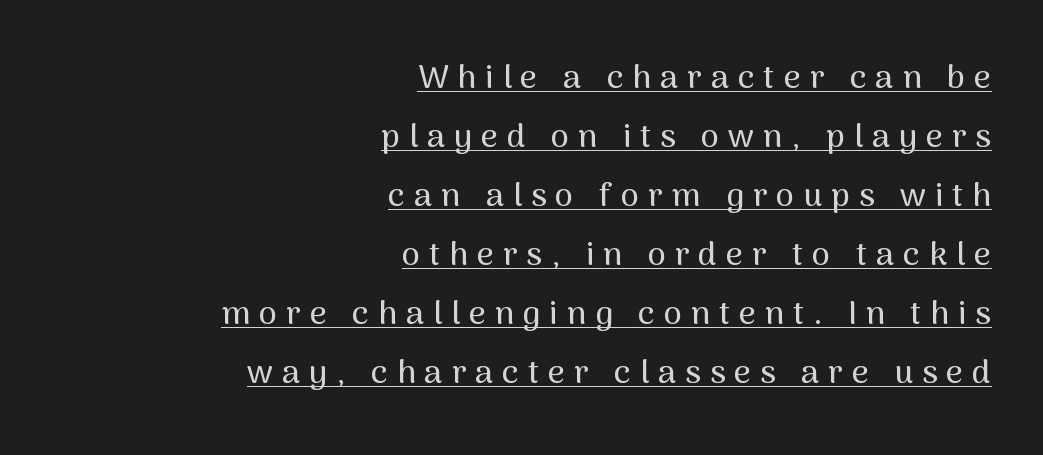
Each word looks stretched out because of the extra space between its letters. Posture: vertical. Students, observe the line beneath the letters — that is underlining. A student would call this right alignment; a typographer would say flush right, rag left.
